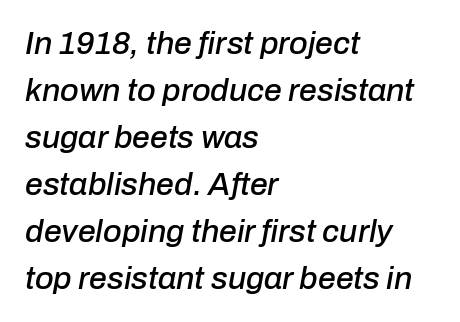
{"italic": "yes", "lean": "right", "slant_degrees": 10, "width": "normal", "stroke_contrast": "low", "x_height": "medium", "monospaced": "no", "underline": "no", "align": "left", "line_spacing": "normal", "line_spacing_ratio": 1.47, "letter_spacing": "normal", "letter_spacing_em": 0.0, "glyph_px": 32}
